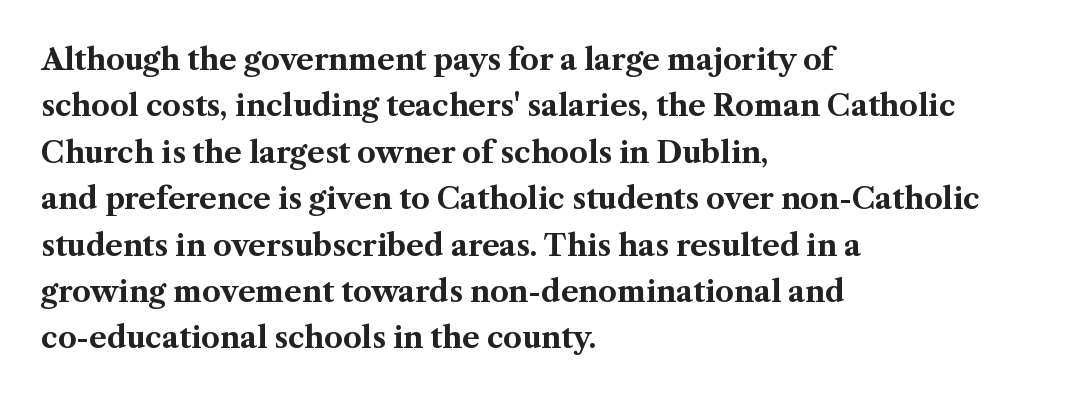
Q: Is the text bold? A: Yes.
Q: Is the text italic (slanted)? A: No, it is upright.
Q: Is the typeface a serif or a sans-serif typeface? A: Serif.
Q: Is the text underlined? A: No.
Q: How is the paragraph aligned? A: Left-aligned.
Q: Is the spacing between letters normal or unusually wide? A: Normal.
Q: Is the spacing between lines tight, normal or loose? A: Normal.
Q: Width (condensed, normal, or wide)? A: Normal.
Q: Stroke contrast? A: Medium.
Q: x-height? A: Medium.
Q: Monospaced? A: No.
